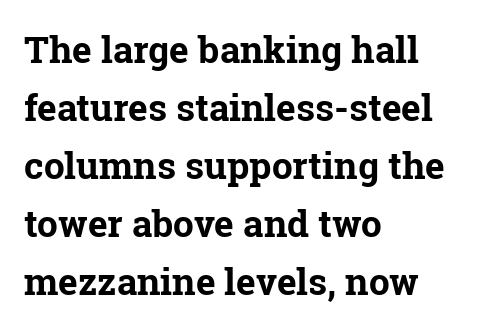
The image shows 37 px bold serif type, upright; set left-aligned, normal line spacing (1.57x), normal letter spacing, not underlined; low stroke contrast and a medium x-height.
